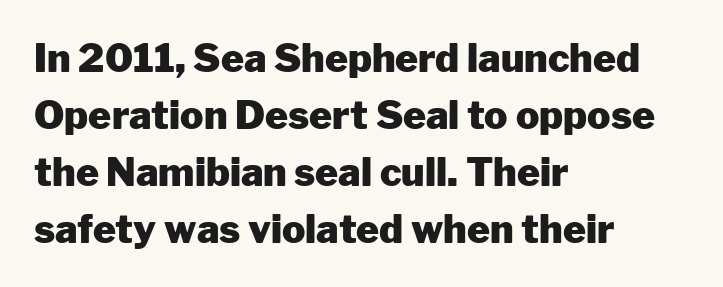
Q: Is the text bold? A: Yes.
Q: Is the text italic (slanted)? A: No, it is upright.
Q: Is the typeface a serif or a sans-serif typeface? A: Sans-serif.
Q: Is the text underlined? A: No.
Q: How is the paragraph aligned? A: Left-aligned.
Q: Is the spacing between letters normal or unusually wide? A: Normal.
Q: Is the spacing between lines tight, normal or loose? A: Normal.
Q: Width (condensed, normal, or wide)? A: Normal.
Q: Stroke contrast? A: Low.
Q: x-height? A: Medium.
Q: Monospaced? A: No.
